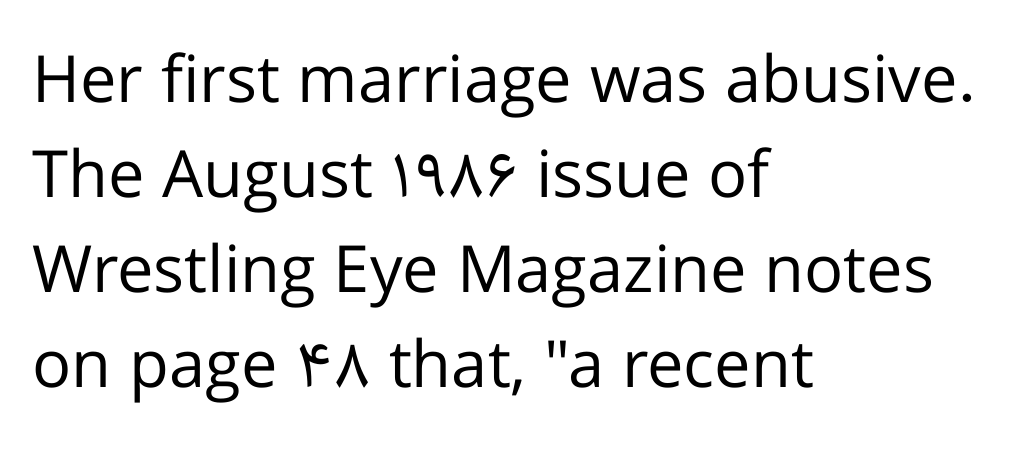
Observe the absence of serifs on each vertical stroke in this sample. The leading is moderate, giving the passage an even texture. Weight: not bold — regular or lighter. Rendered with straight, roman letterforms.
